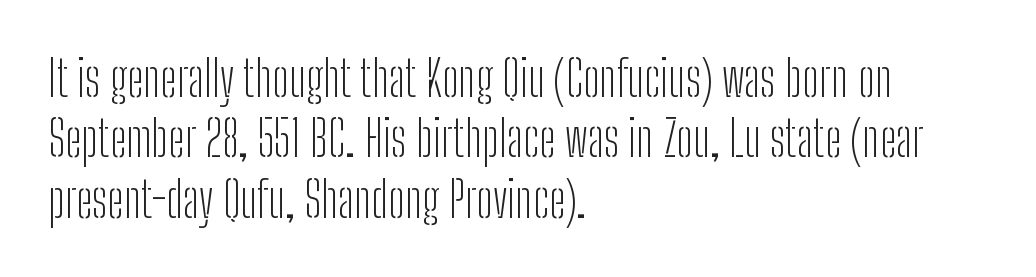
The image shows 49 px light, condensed sans-serif type, upright; set left-aligned, line spacing 1.23x, normal letter spacing, not underlined; low stroke contrast and a medium x-height.
